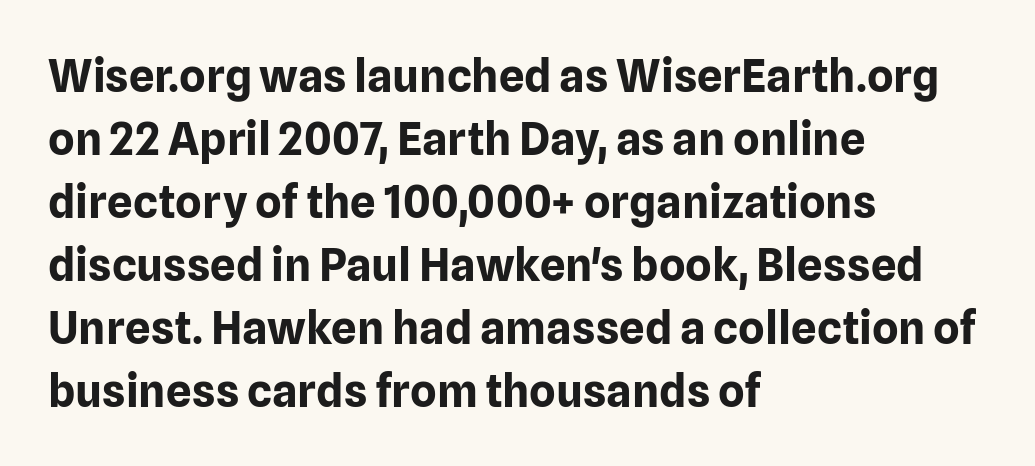
The space between consecutive lines is moderate. Its strokes are broad and dark, the hallmark of bold type. No word sits above an underline. Glyph-to-glyph distance matches everyday printed text. Alignment: flush left. Rendered with straight, roman letterforms.
